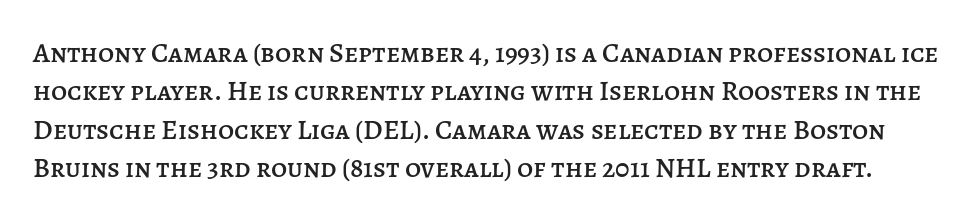
Tall strokes in this sample are plumb rather than angled. Words appear dense and cohesive because spacing is normal. The space beneath each line is pristine and unruled. This block has exactly the height ordinary leading produces. This sample has the flowing, uneven cadence of proportional lettering.
